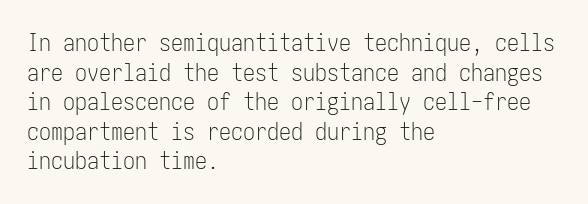
{"italic": "no", "bold": "no", "underline": "no", "align": "left", "line_spacing_ratio": 1.23, "letter_spacing": "normal", "letter_spacing_em": 0.0, "glyph_px": 24}
